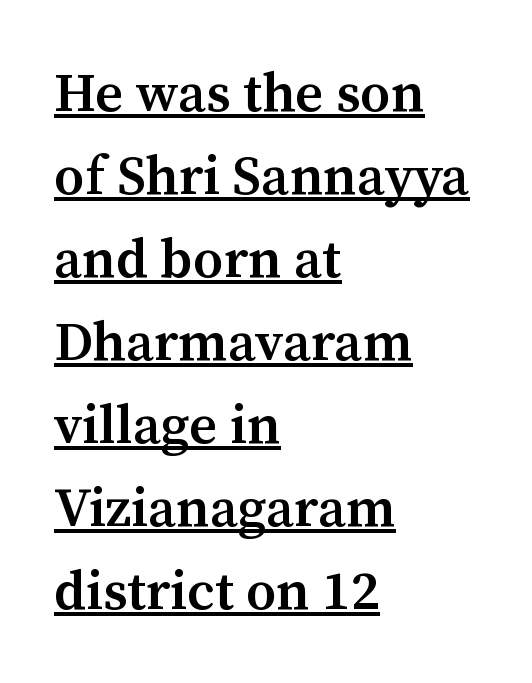
Q: Is the text bold? A: Semi-bold.
Q: Is the text italic (slanted)? A: No, it is upright.
Q: Is the typeface a serif or a sans-serif typeface? A: Serif.
Q: Is the text underlined? A: Yes.
Q: How is the paragraph aligned? A: Left-aligned.
Q: Is the spacing between letters normal or unusually wide? A: Normal.
Q: Is the spacing between lines tight, normal or loose? A: Normal.
Q: Width (condensed, normal, or wide)? A: Normal.
Q: Stroke contrast? A: Medium.
Q: x-height? A: Medium.
Q: Monospaced? A: No.
